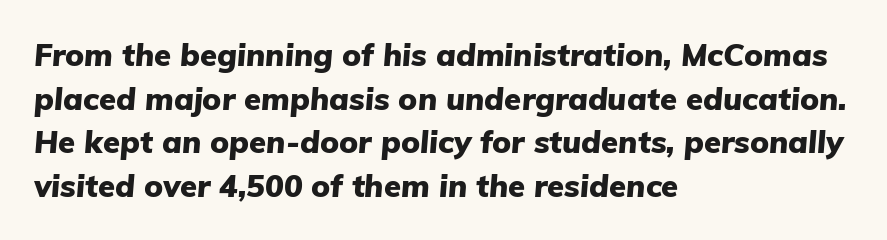
{"italic": "yes", "lean": "right", "slant_degrees": 5, "bold": "yes", "weight": "heavy", "width": "normal", "stroke_contrast": "low", "x_height": "medium", "monospaced": "no", "underline": "no", "align": "left", "line_spacing": "normal", "line_spacing_ratio": 1.41, "letter_spacing": "normal", "letter_spacing_em": 0.0, "glyph_px": 31}
